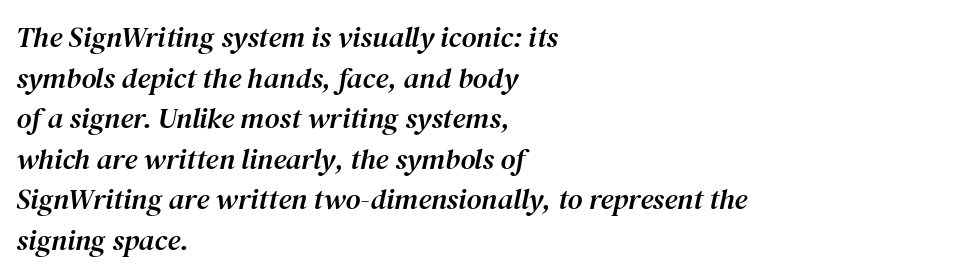
Q: Is the text italic (slanted)? A: Yes, it leans right by about 12 degrees.
Q: Is the typeface a serif or a sans-serif typeface? A: Serif.
Q: Is the text underlined? A: No.
Q: How is the paragraph aligned? A: Left-aligned.
Q: Is the spacing between letters normal or unusually wide? A: Normal.
Q: Is the spacing between lines tight, normal or loose? A: Normal.
Q: Width (condensed, normal, or wide)? A: Normal.
Q: Stroke contrast? A: Medium.
Q: x-height? A: Medium.
Q: Monospaced? A: No.
